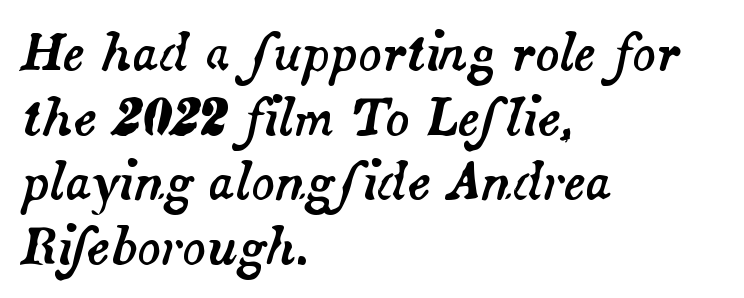
Q: Is the text italic (slanted)? A: Yes, it leans right by about 14 degrees.
Q: Is the text underlined? A: No.
Q: How is the paragraph aligned? A: Left-aligned.
Q: Is the spacing between letters normal or unusually wide? A: Normal.
Q: Is the spacing between lines tight, normal or loose? A: Normal.
Q: Width (condensed, normal, or wide)? A: Normal.
Q: Stroke contrast? A: Medium.
Q: x-height? A: Small.
Q: Monospaced? A: No.
